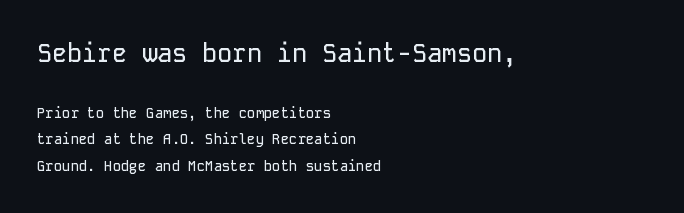
{"italic": "no", "underline": "no", "align": "left", "line_spacing_ratio": 1.88, "letter_spacing": "normal", "letter_spacing_em": 0.0, "larger_block": "first", "size_ratio": 1.79, "glyph_px": 25}
